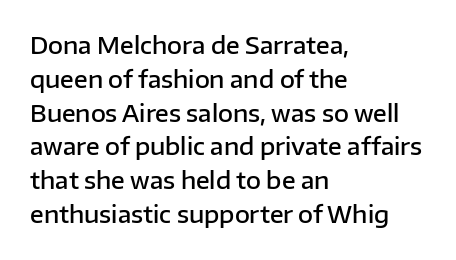
Upright lettering throughout. Reading down the block, your eye returns to a fixed left position each line. Strokes here are thickened, but only to semibold level. Evenly set lines give the paragraph a standard silhouette. Standard letterfit; no display-style spreading of the glyphs. Clear beneath every line of the passage.
